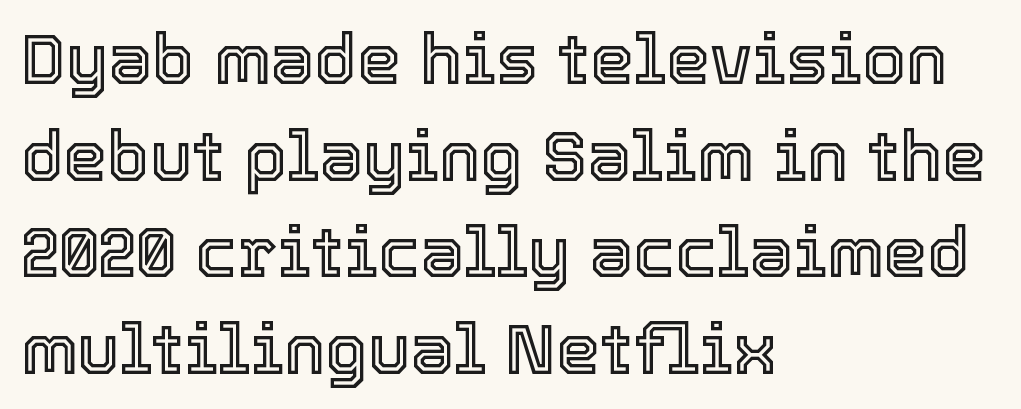
The image shows 70 px text type, upright; set left-aligned, normal line spacing (1.38x), normal letter spacing, not underlined; a medium x-height.
